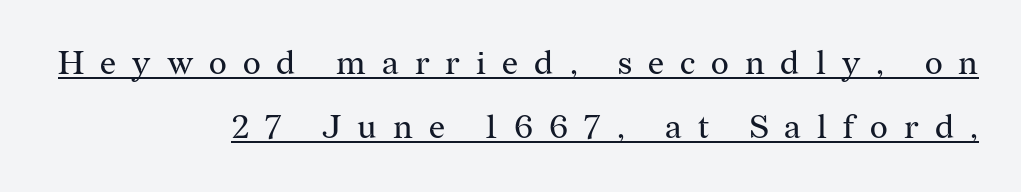
Q: Is the text bold? A: No.
Q: Is the text italic (slanted)? A: No, it is upright.
Q: Is the typeface a serif or a sans-serif typeface? A: Serif.
Q: Is the text underlined? A: Yes.
Q: How is the paragraph aligned? A: Right-aligned.
Q: Is the spacing between letters normal or unusually wide? A: Unusually wide.
Q: Width (condensed, normal, or wide)? A: Normal.
Q: Stroke contrast? A: Medium.
Q: x-height? A: Medium.
Q: Monospaced? A: No.
